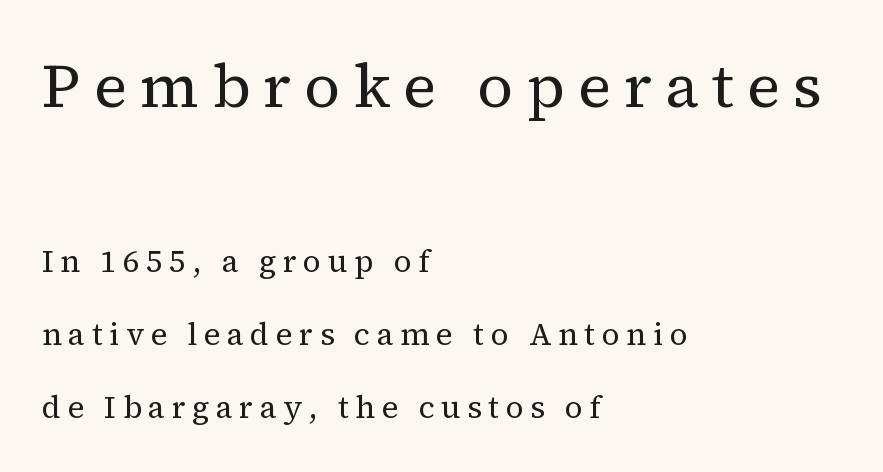
Q: Is the text bold? A: No.
Q: Is the text italic (slanted)? A: No, it is upright.
Q: Is the typeface a serif or a sans-serif typeface? A: Serif.
Q: Is the text underlined? A: No.
Q: How is the paragraph aligned? A: Left-aligned.
Q: Is the spacing between letters normal or unusually wide? A: Unusually wide.
Q: Is the spacing between lines tight, normal or loose? A: Loose.
Q: Which block of text is set in a larger size, the first (top) or the second (bottom)? A: The first (top) one.
Q: Width (condensed, normal, or wide)? A: Normal.
Q: Stroke contrast? A: Medium.
Q: x-height? A: Medium.
Q: Monospaced? A: No.
